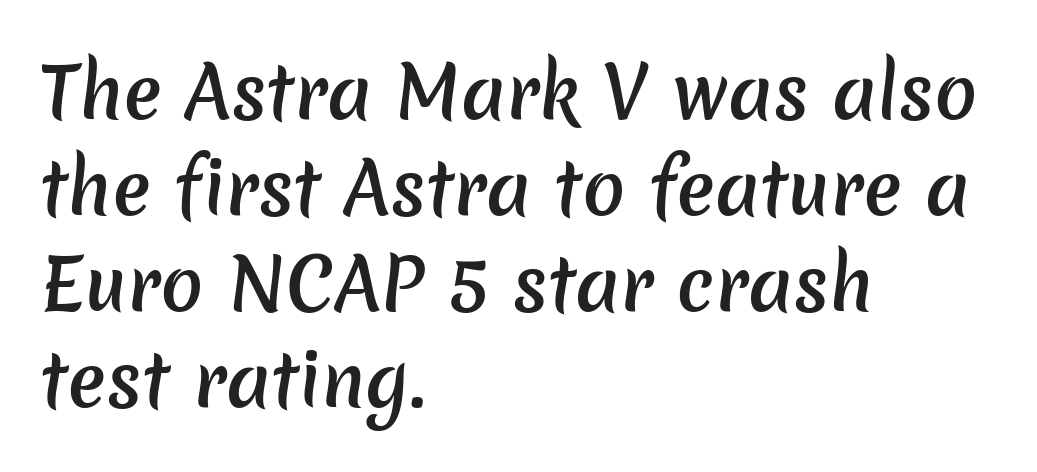
These words are printed semibold, heavier than regular yet not bold. The rendering uses natural spacing where letterforms have individual widths. If you drew a ruler down the left edge, every line would touch it. The string is rendered with underlining switched off. Does the leading feel generous? No, just average.
